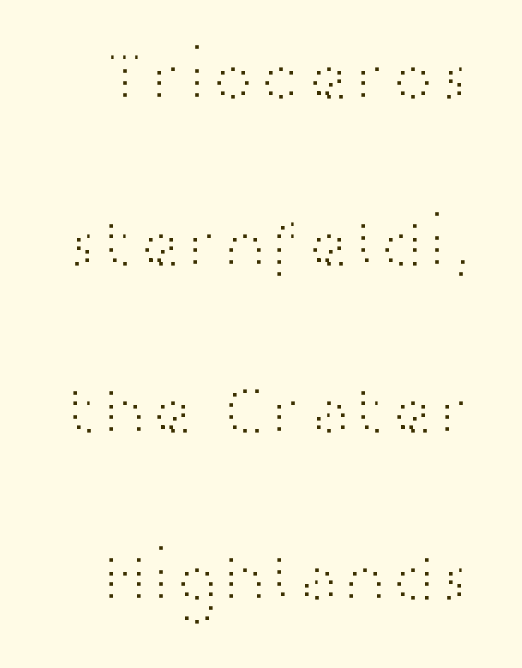
Vertically, the passage feels expansive, rows floating well apart. The typeface chosen for these lines omits serifs. The passage shown is not underscored anywhere. A light-to-regular cut is what we see here.
